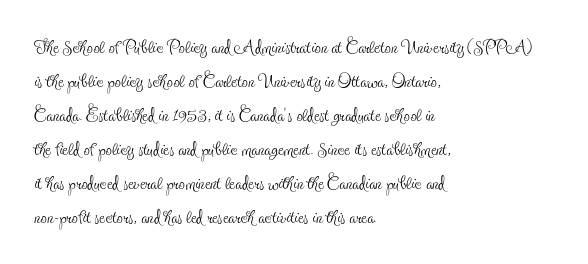
A normal amount of white space separates one row of letters from the next. Honestly, the letter spacing is just normal — you wouldn't notice it. Is this a heavy cut? Hardly; it is regular or lighter. Caption: multi-line text, flush left, ragged right.
